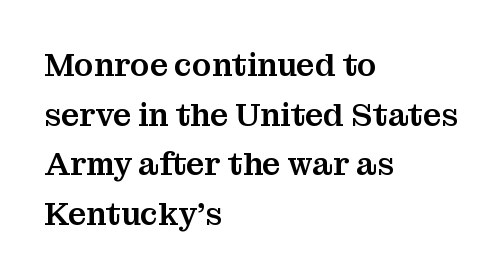
Regarding serifs, this sample has them. Varying glyph widths throughout — classic text-font behaviour. Every character sits straight up, as roman type does. This rendering leaves character spacing at its baseline value.
